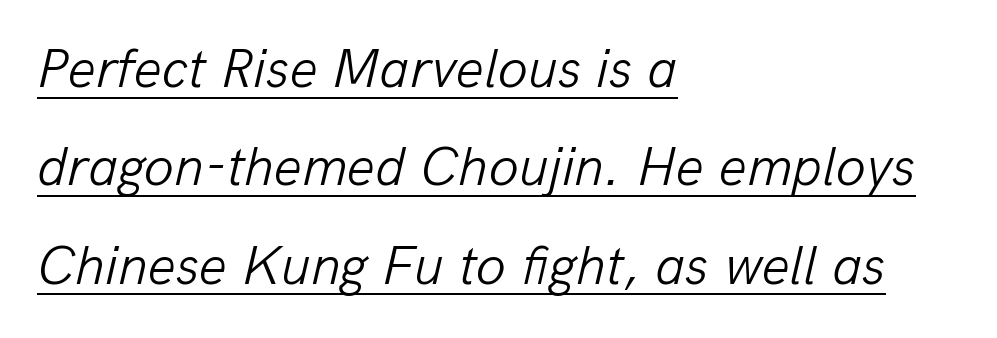
The image shows 55 px light type, italic (leaning right); set left-aligned, line spacing 1.79x, normal letter spacing, underlined; low stroke contrast and a medium x-height.
